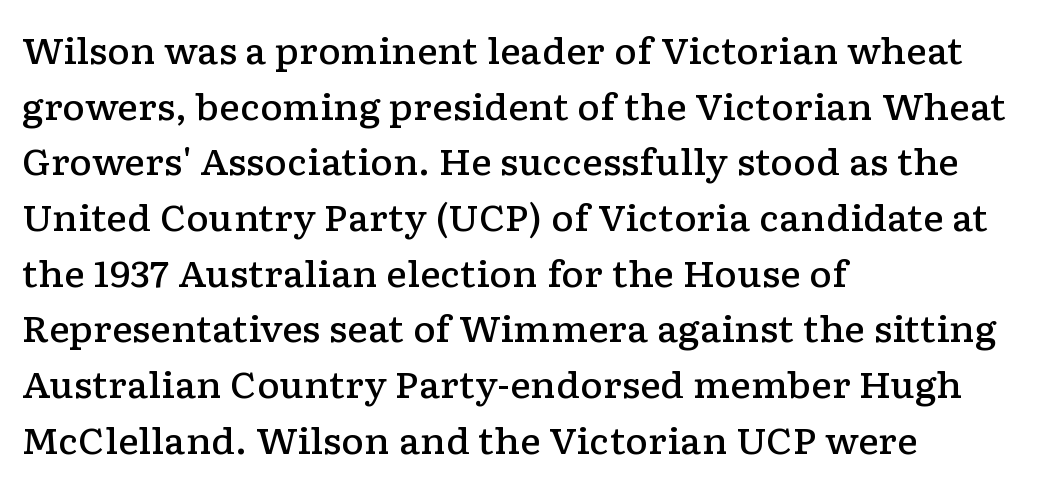
Q: Is the text bold? A: Semi-bold.
Q: Is the text italic (slanted)? A: No, it is upright.
Q: Is the typeface a serif or a sans-serif typeface? A: Serif.
Q: Is the text underlined? A: No.
Q: How is the paragraph aligned? A: Left-aligned.
Q: Is the spacing between letters normal or unusually wide? A: Normal.
Q: Is the spacing between lines tight, normal or loose? A: Normal.
Q: Width (condensed, normal, or wide)? A: Wide.
Q: Stroke contrast? A: Low.
Q: x-height? A: Medium.
Q: Monospaced? A: No.
